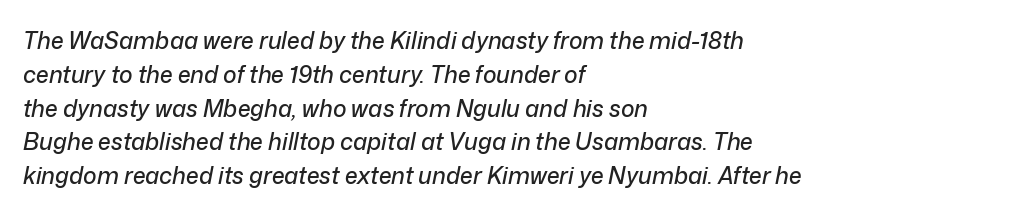
Q: Is the text italic (slanted)? A: Yes, it leans right by about 12 degrees.
Q: Is the text underlined? A: No.
Q: How is the paragraph aligned? A: Left-aligned.
Q: Is the spacing between letters normal or unusually wide? A: Normal.
Q: Is the spacing between lines tight, normal or loose? A: Normal.
